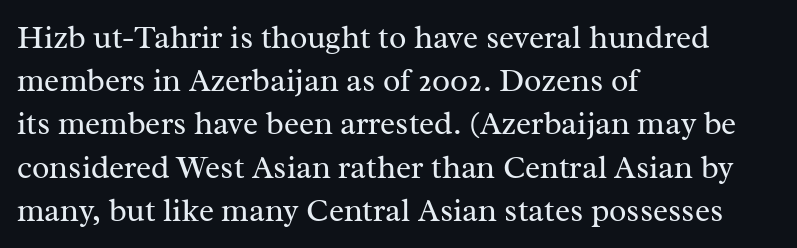
{"serif": "yes", "italic": "no", "bold": "no", "weight": "regular", "width": "normal", "stroke_contrast": "medium", "x_height": "medium", "monospaced": "no", "underline": "no", "align": "left", "line_spacing": "normal", "line_spacing_ratio": 1.35, "letter_spacing": "normal", "letter_spacing_em": 0.0, "glyph_px": 32}
